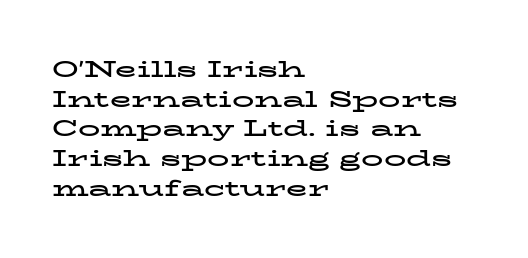
Caption: standard tracking, unaltered. Bold? Absolutely — the strokes are thick and heavy. Where is the straight margin? On the left. The line-height multiplier appears to be the usual default. Underlining? Definitely not there. Upright lettering throughout.
